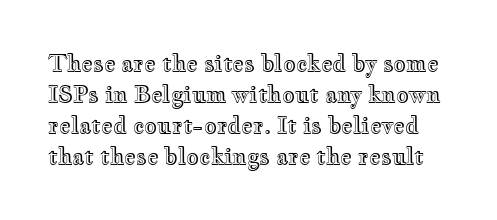
{"italic": "no", "underline": "no", "line_spacing": "normal", "line_spacing_ratio": 1.41, "letter_spacing": "normal", "letter_spacing_em": 0.0, "glyph_px": 22}
